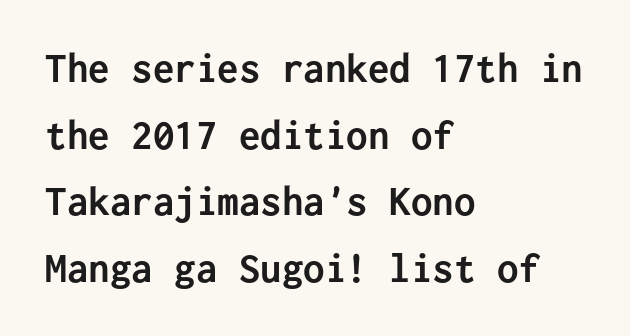
{"serif": "no", "italic": "no", "bold": "yes", "weight": "semibold", "width": "normal", "stroke_contrast": "low", "x_height": "medium", "monospaced": "yes", "underline": "no", "align": "left", "line_spacing": "normal", "line_spacing_ratio": 1.55, "letter_spacing": "normal", "letter_spacing_em": 0.0, "glyph_px": 43}
